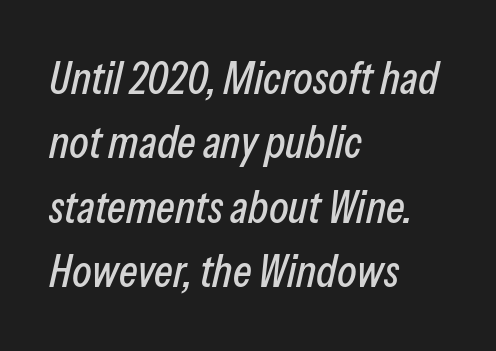
Think of a printed novel: that variable character pitch is what you see here. The area under the type is left untouched. The rendering anchors every line to the left-hand side. Short note: letters normally spaced. How would I describe the line gaps? Plain and ordinary. These lines were composed using italics.
